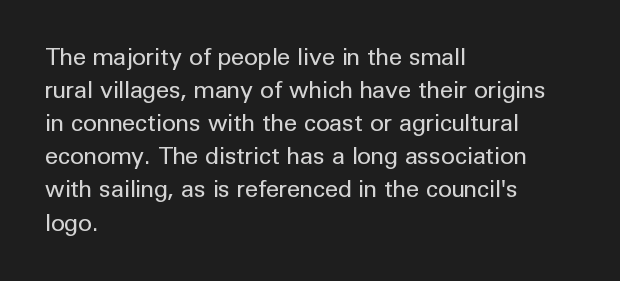
The image shows 24 px text type, upright; set left-aligned, normal line spacing (1.38x), normal letter spacing, not underlined.
